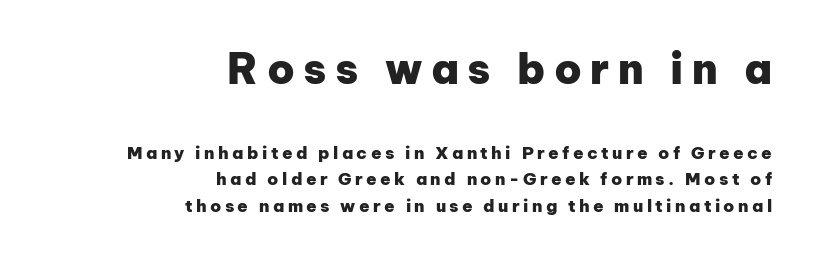
One-word summary of the alignment: right. Just letters on the line, the space beneath them empty. Compared with typical paragraphs, the rows here are spaced about the same. Large over small — that's the arrangement of the two blocks here. Rendered with straight, roman letterforms.
